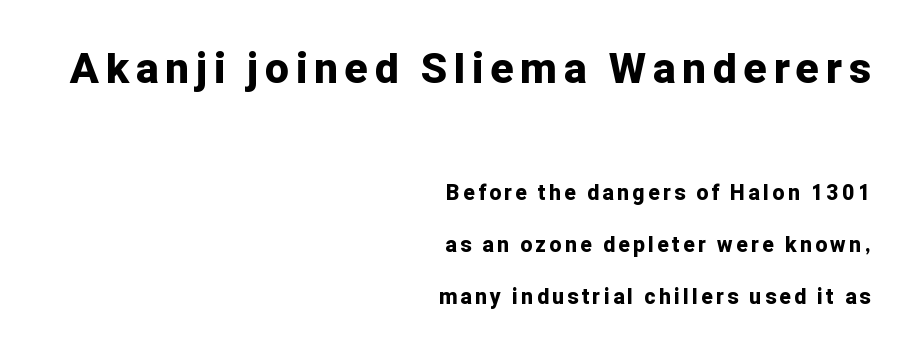
Q: Is the text bold? A: Yes.
Q: Is the text italic (slanted)? A: No, it is upright.
Q: Is the typeface a serif or a sans-serif typeface? A: Sans-serif.
Q: Is the text underlined? A: No.
Q: How is the paragraph aligned? A: Right-aligned.
Q: Is the spacing between lines tight, normal or loose? A: Loose.
Q: Which block of text is set in a larger size, the first (top) or the second (bottom)? A: The first (top) one.
Q: Width (condensed, normal, or wide)? A: Normal.
Q: Stroke contrast? A: Low.
Q: x-height? A: Medium.
Q: Monospaced? A: No.
